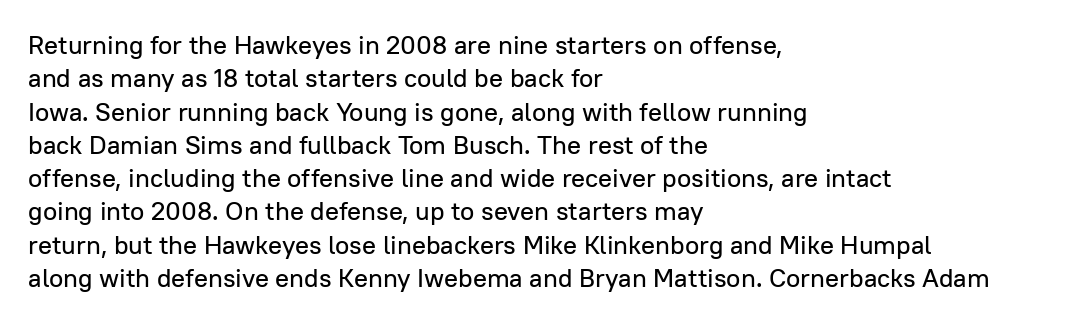
{"italic": "no", "underline": "no", "align": "left", "line_spacing": "normal", "line_spacing_ratio": 1.28, "letter_spacing": "normal", "letter_spacing_em": 0.0, "glyph_px": 26}
